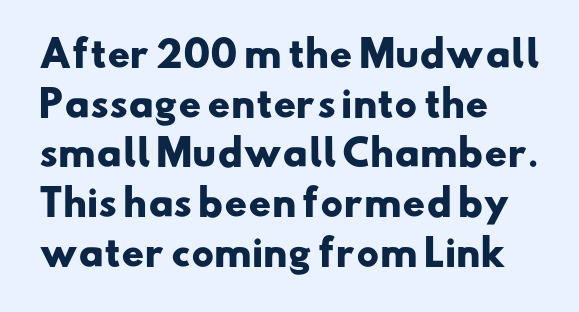
The passage is arranged the way most books set body copy — flush left. The type is set solid horizontally, with unmodified tracking. Proportional: the letters do not fall into vertical columns. Summary of vertical rhythm: regular, with standard interline spacing. The strokes are fattened all the way to bold.
